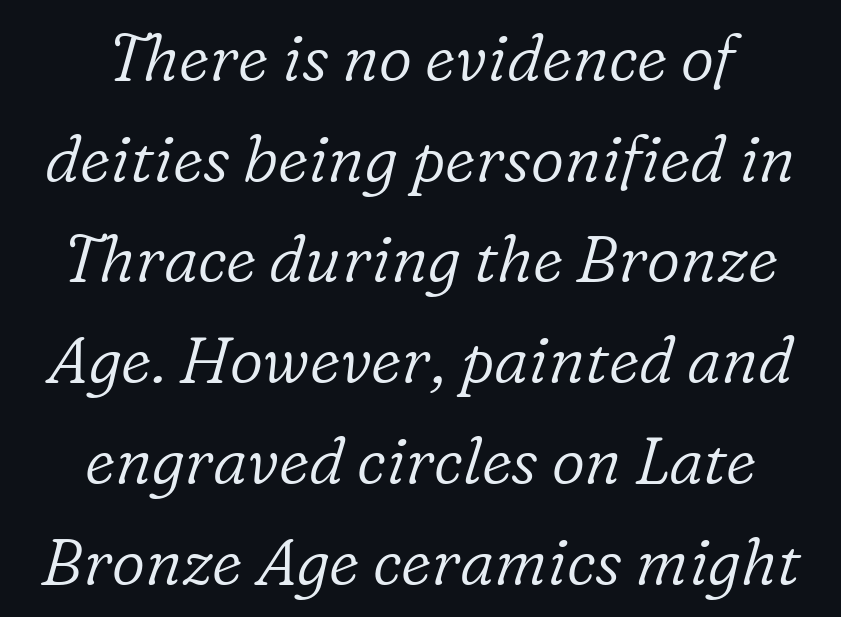
The image shows 65 px light serif type, italic (leaning right); set centered, normal line spacing (1.55x), normal letter spacing, not underlined; low stroke contrast and a medium x-height.
